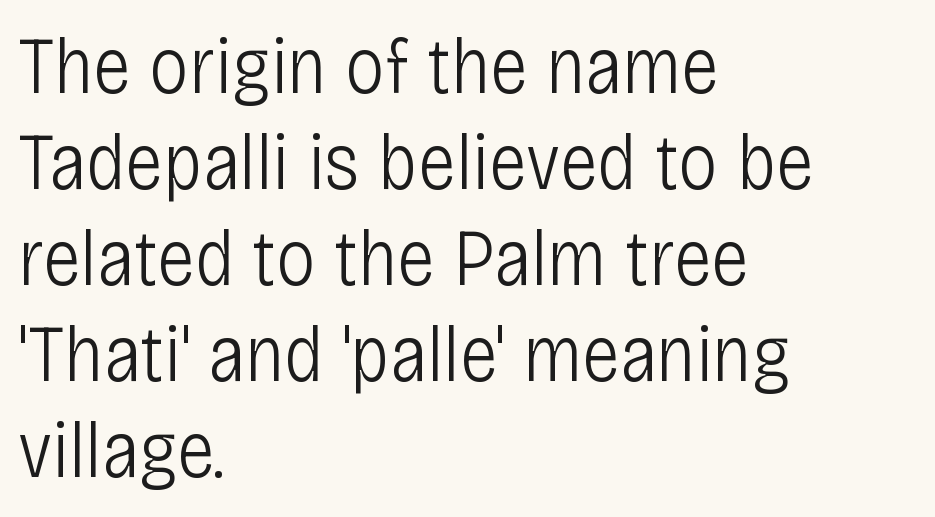
The image shows 80 px light, condensed sans-serif type, upright; set left-aligned, line spacing 1.2x, normal letter spacing, not underlined; low stroke contrast and a large x-height.
